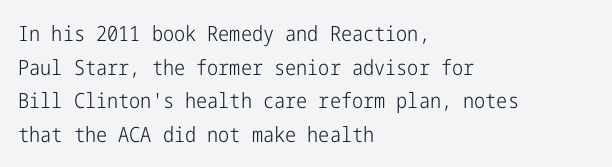
{"italic": "no", "bold": "no", "underline": "no", "align": "left", "line_spacing": "normal", "line_spacing_ratio": 1.6, "letter_spacing": "normal", "letter_spacing_em": 0.0, "glyph_px": 21}
